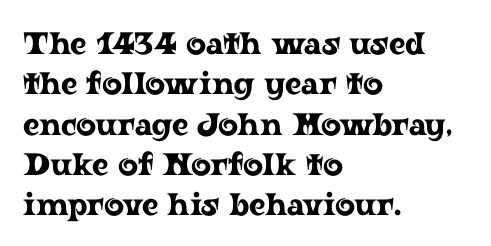
The image shows 31 px wide serif type, upright; set left-aligned, normal line spacing (1.3x), normal letter spacing, not underlined; low stroke contrast and a medium x-height.
